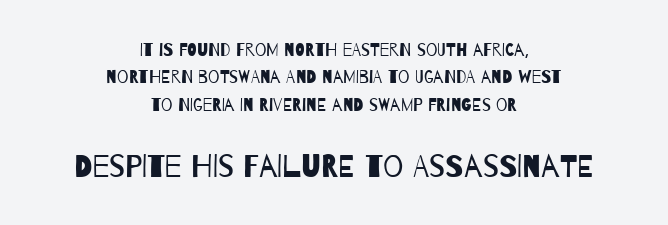
The rows are spaced the way most documents space them. The string is rendered with underlining switched off. Default kerning and tracking; the words read as compact shapes. Serifs: no, the terminals of the letterforms are clean. Caption: multi-line text, centered on the measure. A student would notice the bottom passage is typeset larger than what precedes it.
